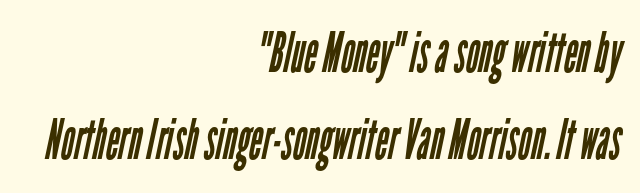
Q: Is the text bold? A: No.
Q: Is the typeface a serif or a sans-serif typeface? A: Sans-serif.
Q: Is the text underlined? A: No.
Q: How is the paragraph aligned? A: Right-aligned.
Q: Is the spacing between letters normal or unusually wide? A: Normal.
Q: Is the spacing between lines tight, normal or loose? A: Normal.
Q: Width (condensed, normal, or wide)? A: Condensed.
Q: Stroke contrast? A: Low.
Q: x-height? A: Medium.
Q: Monospaced? A: No.
